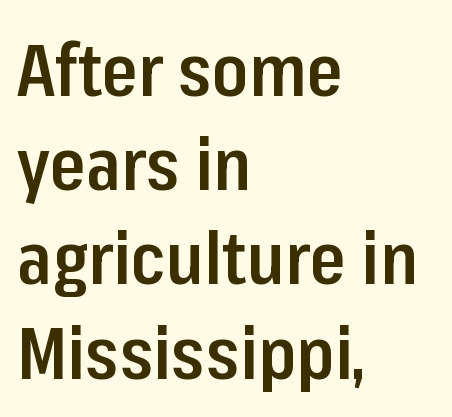
The image shows 73 px semibold, condensed sans-serif type, upright; set left-aligned, normal line spacing (1.29x), normal letter spacing, not underlined; low stroke contrast and a medium x-height.
